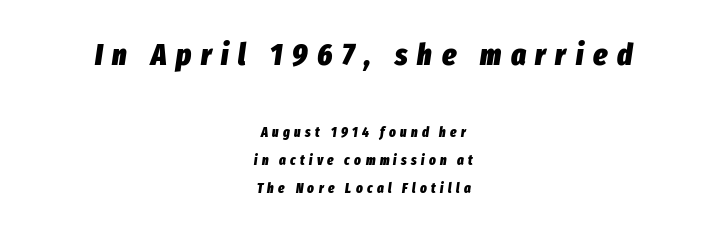
The image shows 31 px heavy, condensed type, italic (leaning right); set centered, loose line spacing (2.0x), unusually wide letter spacing (+0.31 em), not underlined; the first (top) block is 2.21x larger; low stroke contrast and a medium x-height.
